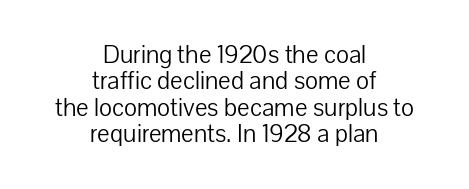
Unbolded letterforms with no extra heft. Horizontally, the lines are justified to the midpoint only. Vertical spacing — tight. Underline: absent.
